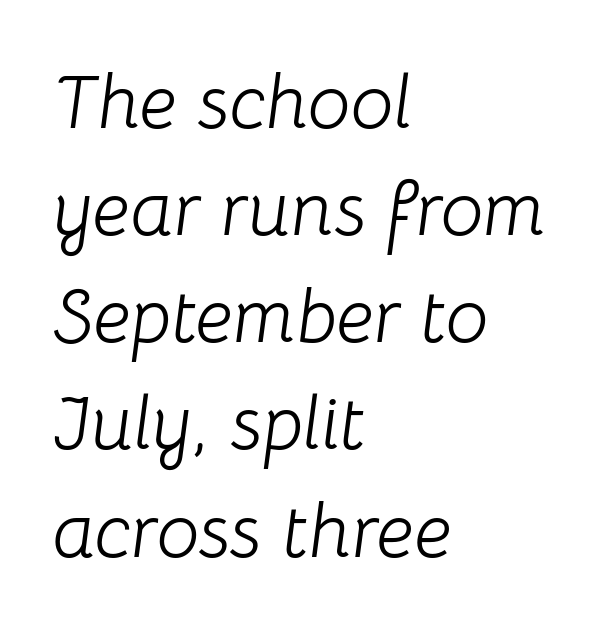
Honestly, there is no underline to notice here at all. The whole block is typeset with a tilt. Characters follow at the spacing the type designer built in. The space between consecutive lines is moderate.
